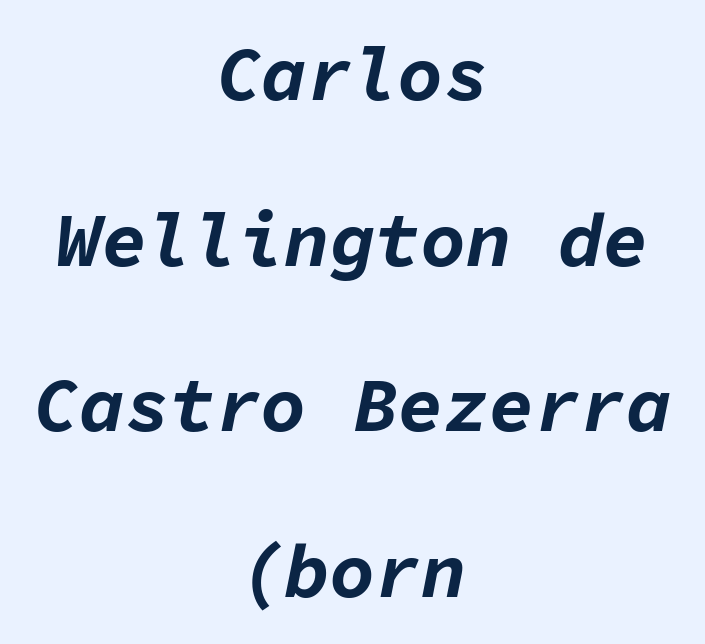
Unmarked baselines from the first word to the last. Thick stems and heavy bowls — unmistakably bold. Spacing verdict: monospaced, one width for all characters. The text carries the slant typical of an italic or oblique font. Characters follow at the spacing the type designer built in. This sample trades compactness for vertical openness between lines.
